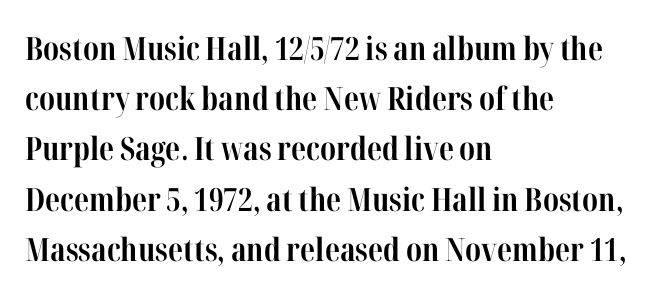
Q: Is the text bold? A: Yes.
Q: Is the text italic (slanted)? A: No, it is upright.
Q: Is the typeface a serif or a sans-serif typeface? A: Serif.
Q: Is the text underlined? A: No.
Q: How is the paragraph aligned? A: Left-aligned.
Q: Is the spacing between letters normal or unusually wide? A: Normal.
Q: Is the spacing between lines tight, normal or loose? A: Normal.
Q: Width (condensed, normal, or wide)? A: Condensed.
Q: Stroke contrast? A: High.
Q: x-height? A: Medium.
Q: Monospaced? A: No.
